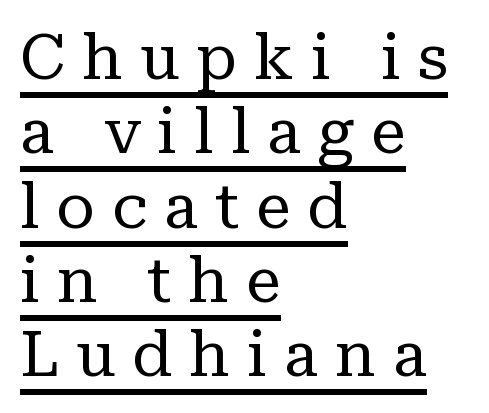
The font is comparable to plain body text, perhaps lighter. You could not count columns in this text — the font is proportionally spaced. The lettering stays uniformly vertical, giving the passage a roman look. The setting favours the left margin, as ordinary paragraphs usually do. Underline: present.
